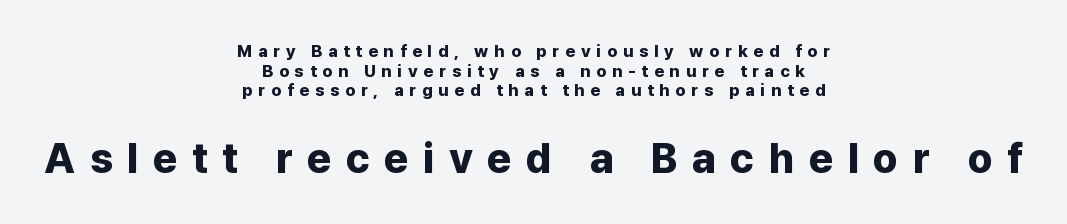
These lines carry a lot of weight — the face is fully bold. Layout note: lines centered. Every stem runs plumb, perpendicular to the baseline. Someone cranked the tracking dial way up on this one. Here the designer chose a conventional face with non-uniform glyph widths.
